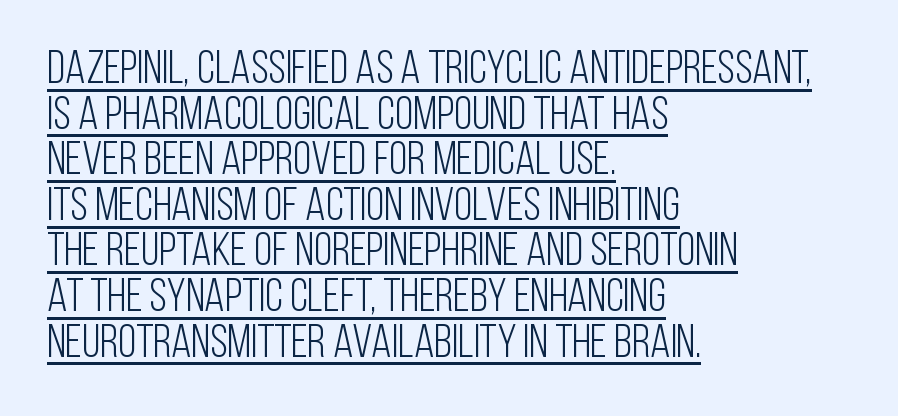
Q: Is the text bold? A: No.
Q: Is the text italic (slanted)? A: No, it is upright.
Q: Is the typeface a serif or a sans-serif typeface? A: Sans-serif.
Q: Is the text underlined? A: Yes.
Q: How is the paragraph aligned? A: Left-aligned.
Q: Is the spacing between letters normal or unusually wide? A: Normal.
Q: Is the spacing between lines tight, normal or loose? A: Tight.
Q: Width (condensed, normal, or wide)? A: Condensed.
Q: Stroke contrast? A: Low.
Q: x-height? A: Large.
Q: Monospaced? A: No.
